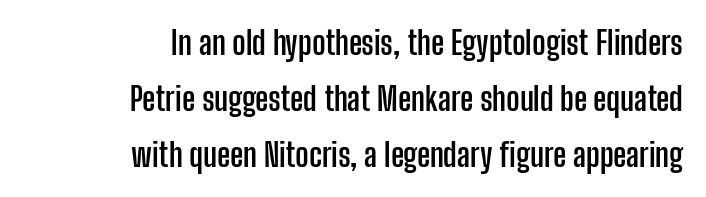
{"serif": "no", "italic": "no", "bold": "yes", "weight": "semibold", "width": "condensed", "stroke_contrast": "low", "x_height": "medium", "monospaced": "no", "underline": "no", "align": "right", "line_spacing_ratio": 1.75, "letter_spacing": "normal", "letter_spacing_em": 0.0, "glyph_px": 32}
